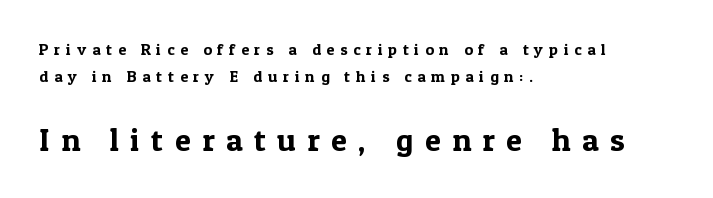
The image shows 32 px serif type, upright; set left-aligned, normal line spacing (1.7x), unusually wide letter spacing (+0.36 em), not underlined; the second (bottom) block is 2.0x larger; a medium x-height.
